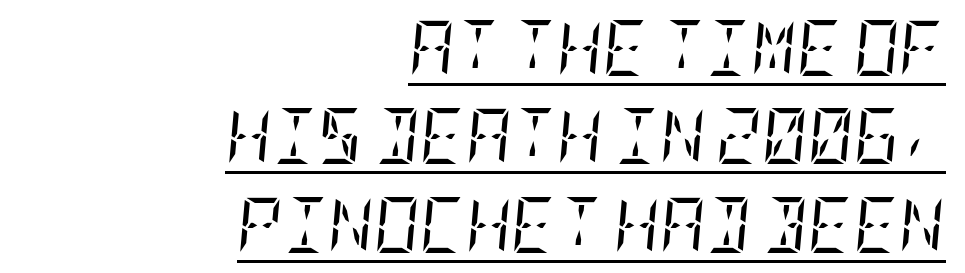
Q: Is the text bold? A: No.
Q: Is the text italic (slanted)? A: Yes, it leans right by about 5 degrees.
Q: Is the typeface a serif or a sans-serif typeface? A: Serif.
Q: Is the text underlined? A: Yes.
Q: How is the paragraph aligned? A: Right-aligned.
Q: Is the spacing between letters normal or unusually wide? A: Normal.
Q: Is the spacing between lines tight, normal or loose? A: Normal.
Q: Width (condensed, normal, or wide)? A: Condensed.
Q: Stroke contrast? A: Low.
Q: x-height? A: Large.
